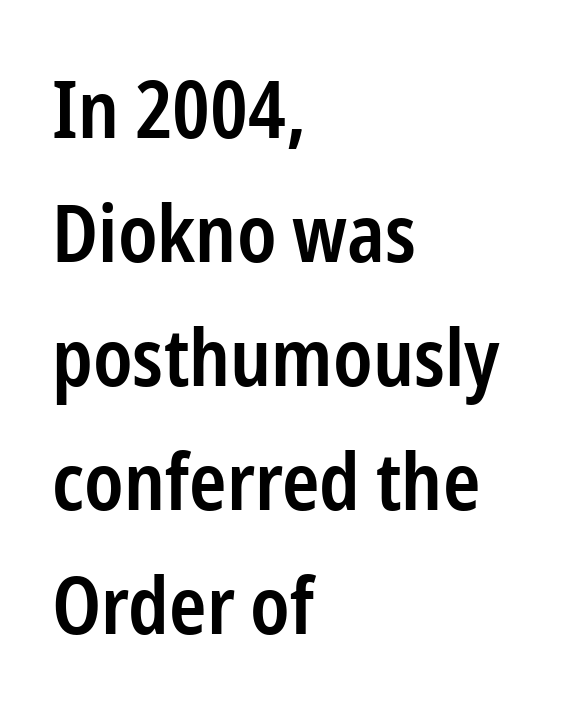
Q: Is the text bold? A: Semi-bold.
Q: Is the text italic (slanted)? A: No, it is upright.
Q: Is the typeface a serif or a sans-serif typeface? A: Sans-serif.
Q: Is the text underlined? A: No.
Q: How is the paragraph aligned? A: Left-aligned.
Q: Is the spacing between letters normal or unusually wide? A: Normal.
Q: Is the spacing between lines tight, normal or loose? A: Normal.
Q: Width (condensed, normal, or wide)? A: Condensed.
Q: Stroke contrast? A: Low.
Q: x-height? A: Medium.
Q: Monospaced? A: No.
